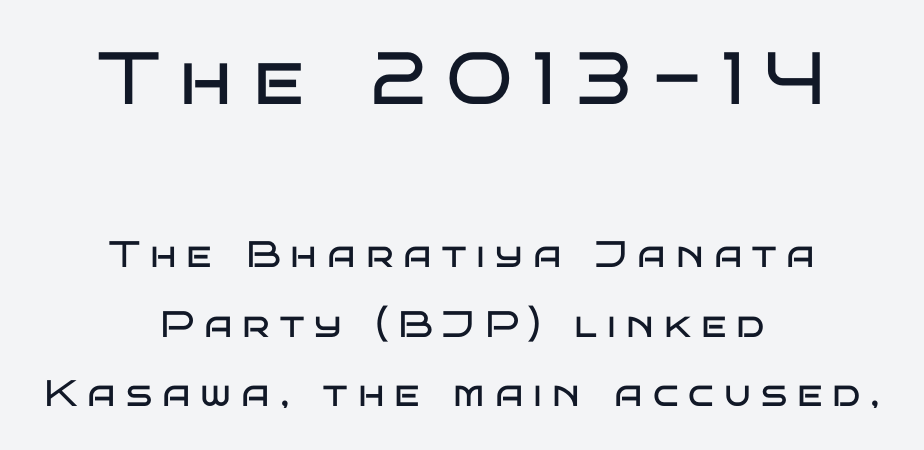
The lines are quadded center. Here the glyphs are tracked loosely, breaking word shapes into spaced letters. The upper block of text is set noticeably larger than the block beneath it. Ink coverage per letter is moderate at most. Observe the absence of serifs on each vertical stroke in this sample.
